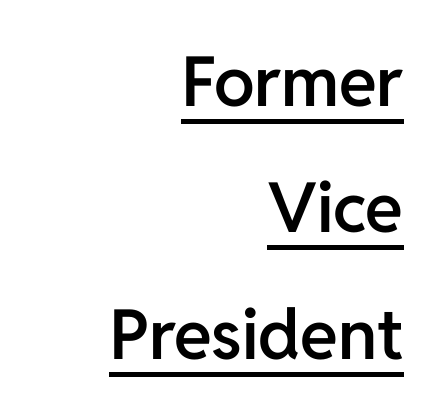
{"serif": "no", "italic": "no", "bold": "semi", "weight": "semibold", "width": "normal", "stroke_contrast": "low", "x_height": "medium", "monospaced": "no", "underline": "yes", "align": "right", "line_spacing_ratio": 1.83, "letter_spacing": "normal", "letter_spacing_em": 0.0, "glyph_px": 69}
